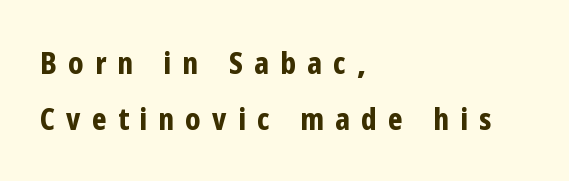
{"serif": "no", "italic": "no", "bold": "yes", "weight": "bold", "width": "condensed", "stroke_contrast": "low", "x_height": "medium", "monospaced": "no", "underline": "no", "align": "left", "line_spacing_ratio": 1.82, "letter_spacing": "wide", "letter_spacing_em": 0.36, "glyph_px": 31}
